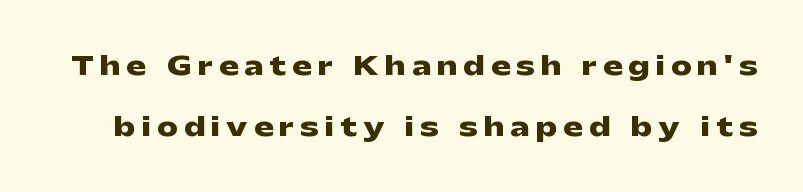
You could fit nearly another row in the gap between these rows. Beneath every word, the page is bare. Look at the tracking — it's clearly loosened, letters drifting apart. It's the straight-up-and-down kind of type.
